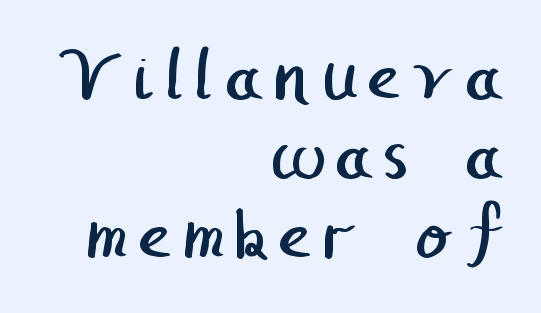
{"serif": "no", "bold": "no", "weight": "regular", "width": "normal", "stroke_contrast": "low", "x_height": "medium", "underline": "no", "align": "right", "line_spacing": "tight", "line_spacing_ratio": 1.03, "glyph_px": 77}
